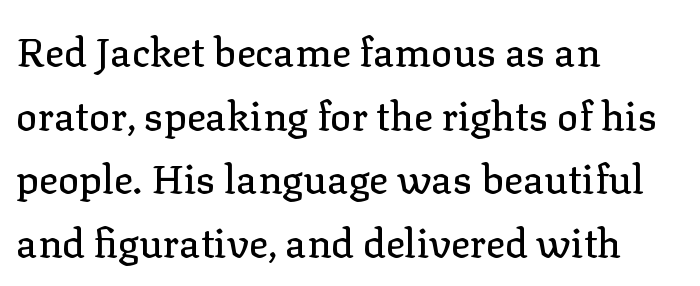
The image shows 40 px serif type, upright; set left-aligned, normal line spacing (1.59x), normal letter spacing, not underlined; low stroke contrast and a medium x-height.
